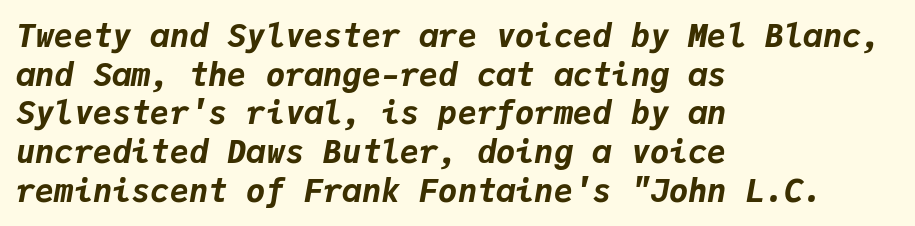
{"italic": "yes", "lean": "right", "slant_degrees": 9, "bold": "yes", "weight": "bold", "width": "normal", "stroke_contrast": "low", "x_height": "medium", "monospaced": "yes", "underline": "no", "align": "left", "line_spacing_ratio": 1.21, "letter_spacing": "normal", "letter_spacing_em": 0.0, "glyph_px": 32}
